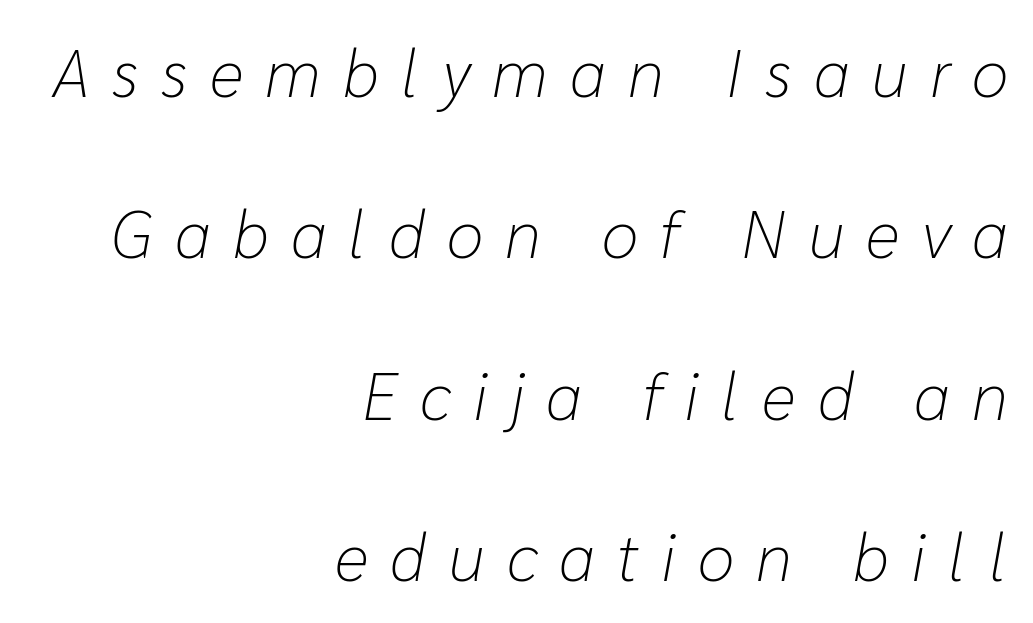
Q: Is the text bold? A: No.
Q: Is the text italic (slanted)? A: Yes, it leans right by about 10 degrees.
Q: Is the text underlined? A: No.
Q: How is the paragraph aligned? A: Right-aligned.
Q: Is the spacing between letters normal or unusually wide? A: Unusually wide.
Q: Is the spacing between lines tight, normal or loose? A: Loose.
Q: Width (condensed, normal, or wide)? A: Normal.
Q: Stroke contrast? A: Low.
Q: x-height? A: Medium.
Q: Monospaced? A: No.
